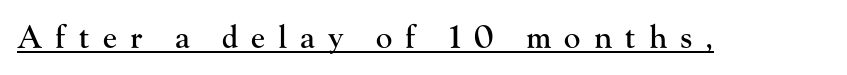
The rendering inserts visible extra space after every character. Regarding serifs, this sample has them. Quick note: not italic, upright. Character widths vary here, with narrow letters taking less room than wide ones. Notice how a bar underscores the lettering throughout.
